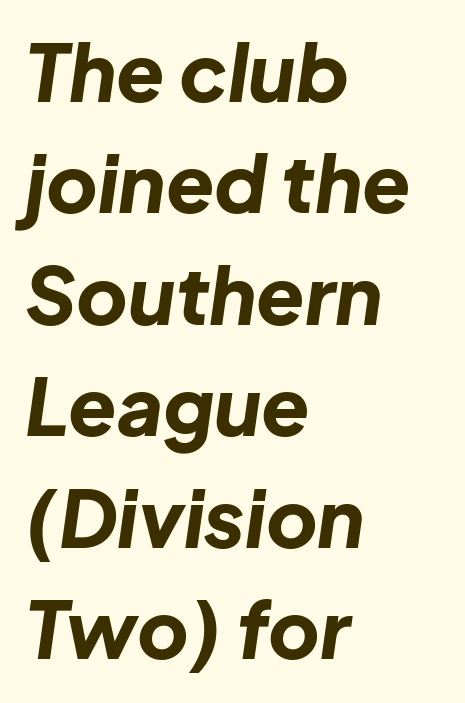
It's the slanting kind of type. Letter spacing: default. The lines in this sample share a left origin and differ only in where they stop. Weight check: bold — yes, fully. No word sits above an underline.
